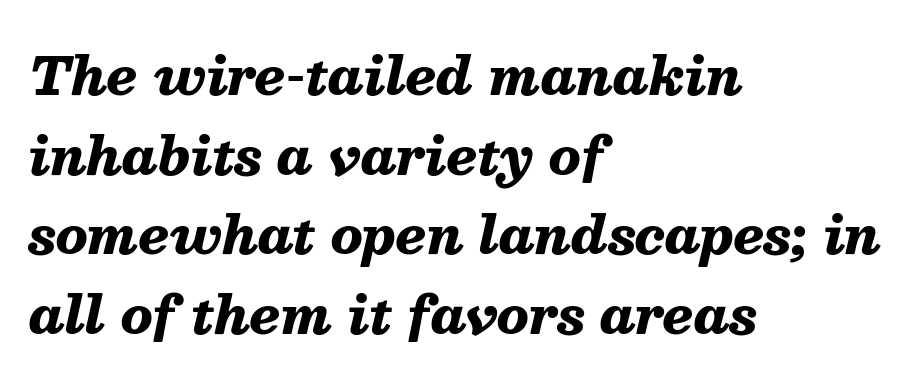
{"italic": "yes", "lean": "right", "slant_degrees": 13, "bold": "yes", "weight": "heavy", "width": "normal", "stroke_contrast": "medium", "x_height": "medium", "monospaced": "no", "underline": "no", "align": "left", "line_spacing": "normal", "line_spacing_ratio": 1.53, "letter_spacing": "normal", "letter_spacing_em": 0.0, "glyph_px": 52}
